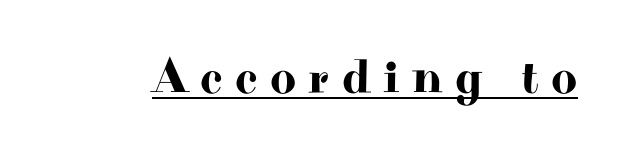
The image shows 50 px wide serif type, upright; set unusually wide letter spacing (+0.25 em), underlined; high stroke contrast and a small x-height.
